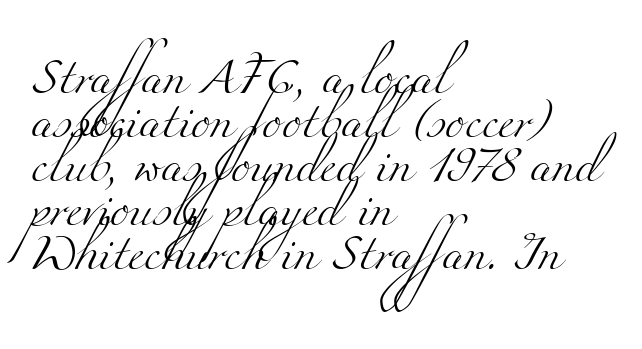
The letterforms sit at book weight or below. All the whitespace from short lines collects on the right. Bare-footed words on every line. Character widths vary here, with narrow letters taking less room than wide ones.
